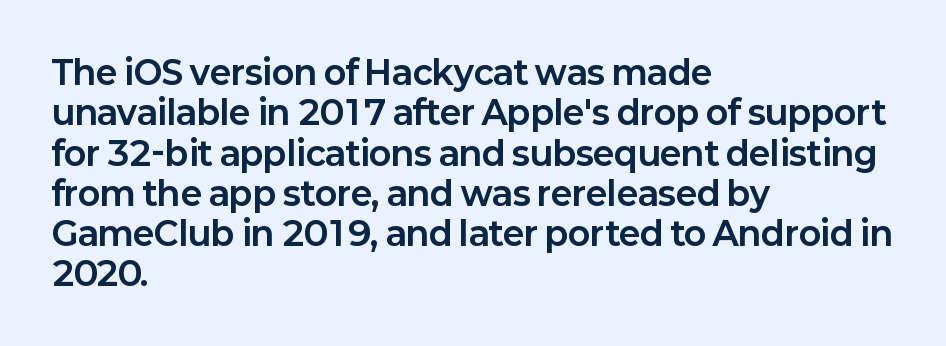
{"serif": "no", "italic": "no", "bold": "yes", "weight": "bold", "width": "normal", "stroke_contrast": "low", "x_height": "medium", "monospaced": "no", "underline": "no", "align": "left", "line_spacing_ratio": 1.22, "letter_spacing": "normal", "letter_spacing_em": 0.0, "glyph_px": 33}
